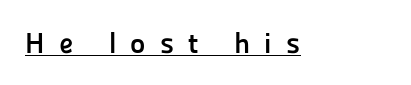
Q: Is the text bold? A: Yes.
Q: Is the text italic (slanted)? A: No, it is upright.
Q: Is the typeface a serif or a sans-serif typeface? A: Sans-serif.
Q: Is the text underlined? A: Yes.
Q: Is the spacing between letters normal or unusually wide? A: Unusually wide.
Q: Width (condensed, normal, or wide)? A: Normal.
Q: Stroke contrast? A: Low.
Q: x-height? A: Medium.
Q: Monospaced? A: No.
